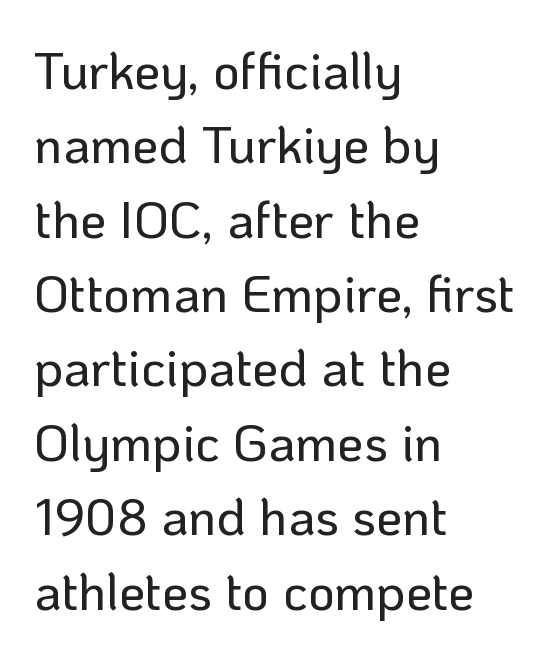
{"serif": "no", "italic": "no", "width": "normal", "stroke_contrast": "low", "x_height": "medium", "monospaced": "no", "underline": "no", "align": "left", "line_spacing": "normal", "line_spacing_ratio": 1.43, "letter_spacing": "normal", "letter_spacing_em": 0.0, "glyph_px": 52}
